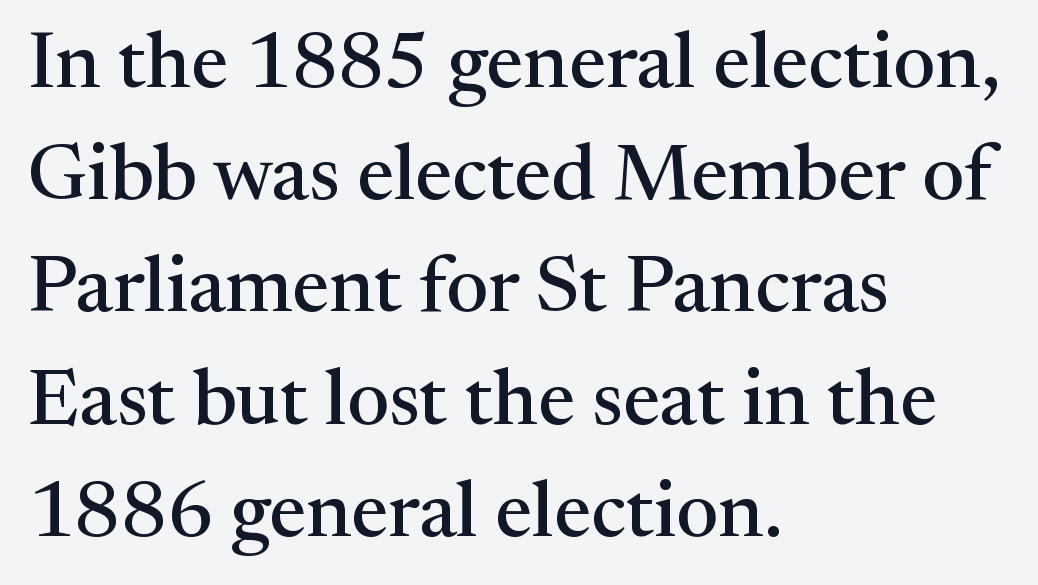
The image shows 79 px serif type, upright; set left-aligned, normal line spacing (1.42x), normal letter spacing, not underlined; medium stroke contrast and a medium x-height.
